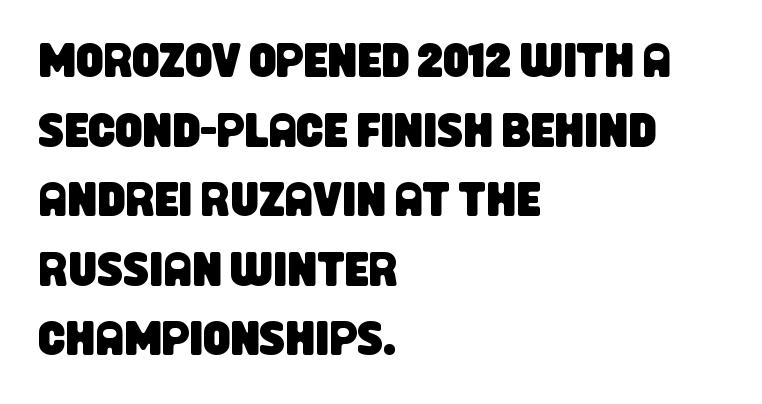
{"serif": "no", "width": "condensed", "stroke_contrast": "low", "x_height": "large", "monospaced": "no", "underline": "no", "align": "left", "line_spacing": "normal", "line_spacing_ratio": 1.45, "letter_spacing": "normal", "letter_spacing_em": 0.0, "glyph_px": 48}
